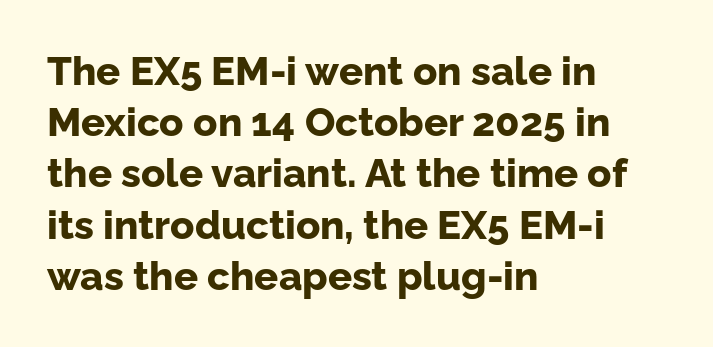
{"serif": "no", "italic": "no", "bold": "yes", "weight": "bold", "width": "normal", "stroke_contrast": "low", "x_height": "medium", "monospaced": "no", "underline": "no", "align": "left", "line_spacing": "normal", "line_spacing_ratio": 1.28, "letter_spacing": "normal", "letter_spacing_em": 0.0, "glyph_px": 40}
